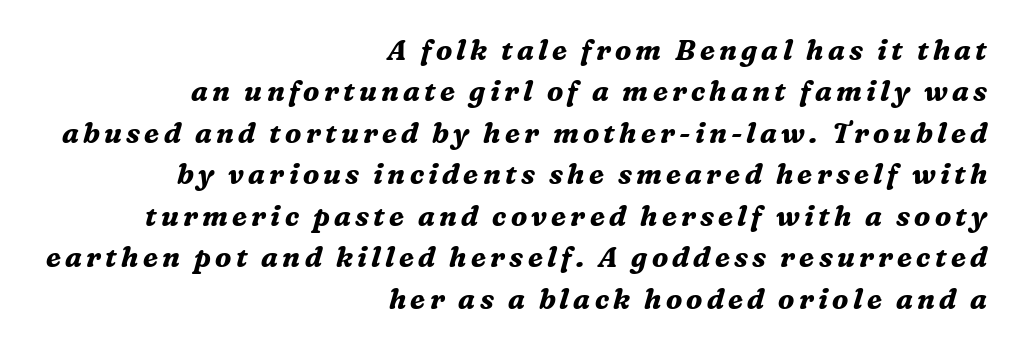
{"serif": "yes", "italic": "yes", "lean": "right", "slant_degrees": 16, "bold": "yes", "weight": "bold", "width": "normal", "stroke_contrast": "medium", "x_height": "medium", "monospaced": "no", "underline": "no", "align": "right", "line_spacing": "normal", "line_spacing_ratio": 1.48, "glyph_px": 28}
